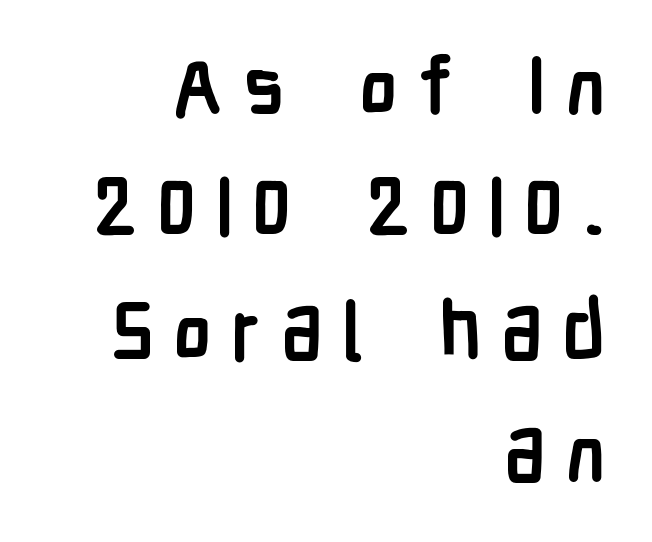
The image shows 80 px semibold, condensed sans-serif type, upright; set right-aligned, normal line spacing (1.53x), unusually wide letter spacing (+0.24 em), not underlined; low stroke contrast and a medium x-height.
